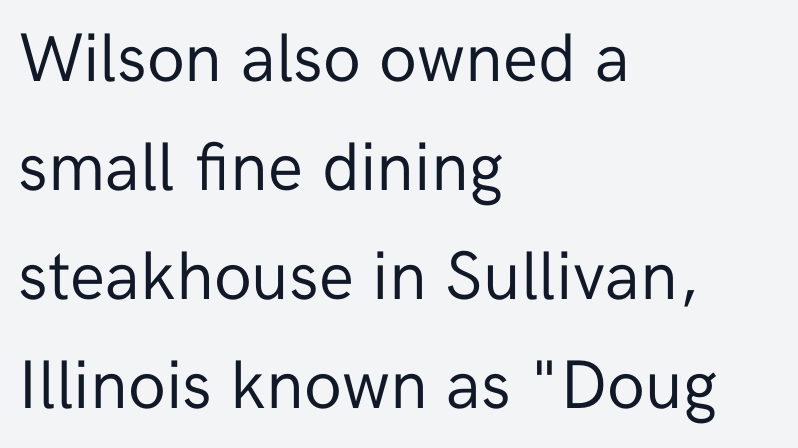
The image shows 69 px regular-weight sans-serif type, upright; set left-aligned, normal line spacing (1.58x), normal letter spacing, not underlined; low stroke contrast and a medium x-height.
